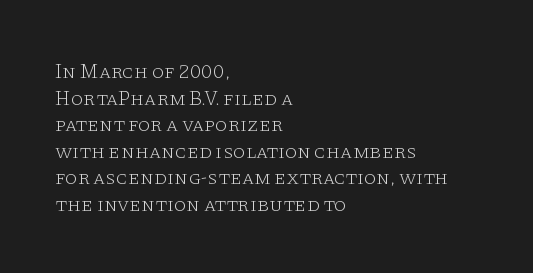
{"italic": "no", "bold": "no", "underline": "no", "align": "left", "line_spacing": "normal", "line_spacing_ratio": 1.33, "letter_spacing": "normal", "letter_spacing_em": 0.0, "glyph_px": 20}
